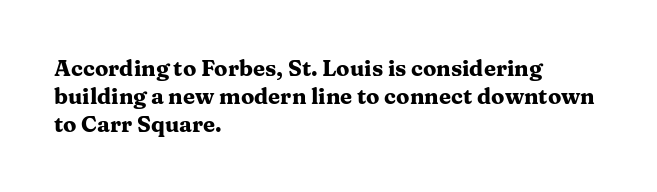
Q: Is the text bold? A: Yes.
Q: Is the text italic (slanted)? A: No, it is upright.
Q: Is the text underlined? A: No.
Q: How is the paragraph aligned? A: Left-aligned.
Q: Is the spacing between letters normal or unusually wide? A: Normal.
Q: Is the spacing between lines tight, normal or loose? A: Normal.
